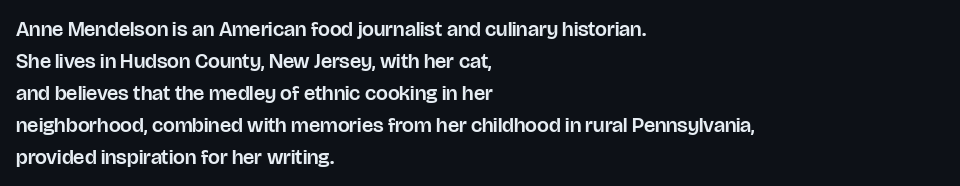
{"italic": "no", "underline": "no", "align": "left", "line_spacing": "normal", "line_spacing_ratio": 1.52, "letter_spacing": "normal", "letter_spacing_em": 0.0, "glyph_px": 21}
